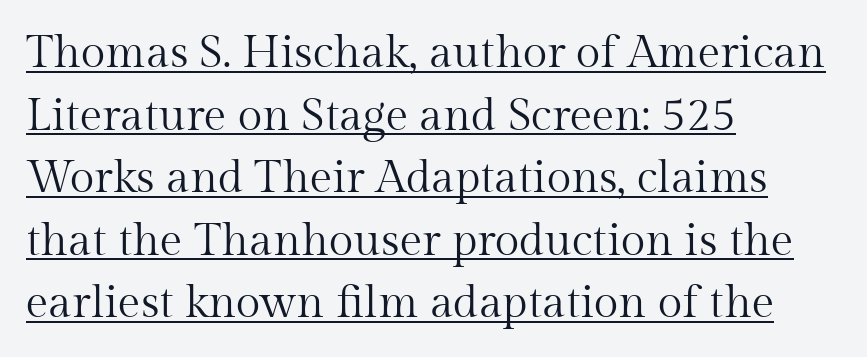
{"serif": "yes", "italic": "no", "bold": "no", "weight": "regular", "width": "normal", "stroke_contrast": "medium", "x_height": "medium", "monospaced": "no", "underline": "yes", "align": "left", "line_spacing": "normal", "line_spacing_ratio": 1.39, "letter_spacing": "normal", "letter_spacing_em": 0.0, "glyph_px": 45}
